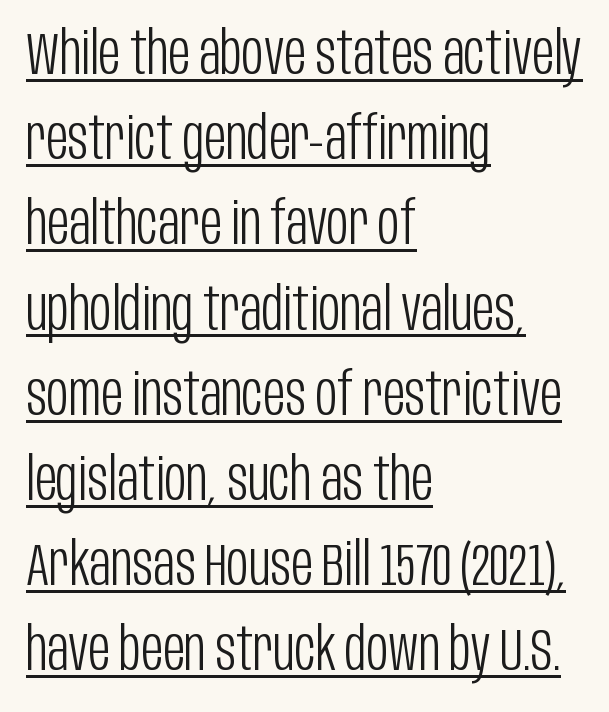
Q: Is the text bold? A: No.
Q: Is the text italic (slanted)? A: No, it is upright.
Q: Is the typeface a serif or a sans-serif typeface? A: Sans-serif.
Q: Is the text underlined? A: Yes.
Q: How is the paragraph aligned? A: Left-aligned.
Q: Is the spacing between letters normal or unusually wide? A: Normal.
Q: Is the spacing between lines tight, normal or loose? A: Normal.
Q: Width (condensed, normal, or wide)? A: Condensed.
Q: Stroke contrast? A: Low.
Q: x-height? A: Large.
Q: Monospaced? A: No.
